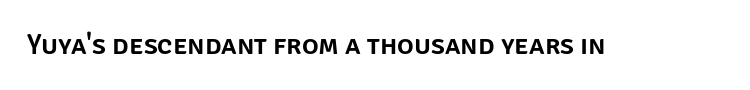
Q: Is the text italic (slanted)? A: No, it is upright.
Q: Is the typeface a serif or a sans-serif typeface? A: Sans-serif.
Q: Is the text underlined? A: No.
Q: Is the spacing between letters normal or unusually wide? A: Normal.
Q: Width (condensed, normal, or wide)? A: Normal.
Q: Stroke contrast? A: Low.
Q: x-height? A: Large.
Q: Monospaced? A: No.
